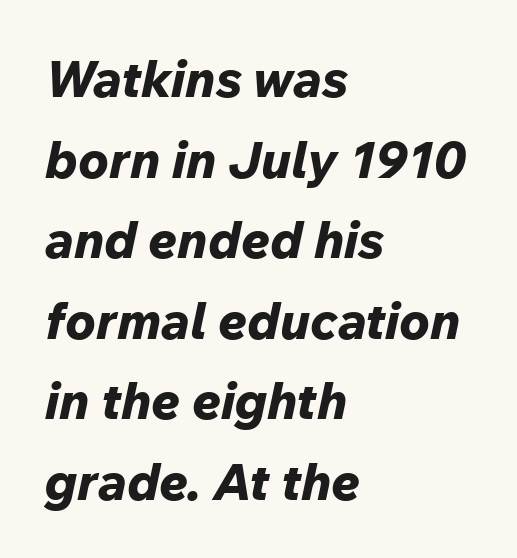
Clear beneath every line of the passage. The leading is moderate, giving the passage an even texture. Compared with ordinary roman type, these characters are visibly tilted. Every letter is thick-stroked: bold, no question. This sample has the flowing, uneven cadence of proportional lettering.
